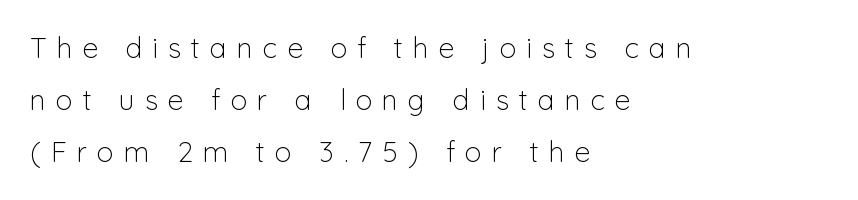
The image shows 28 px light sans-serif type, upright; set left-aligned, line spacing 1.86x, unusually wide letter spacing (+0.36 em), not underlined; low stroke contrast and a medium x-height.
